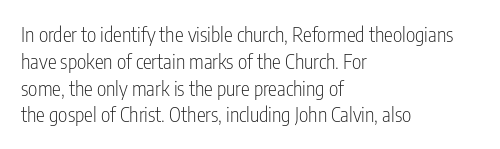
{"italic": "no", "bold": "no", "underline": "no", "align": "left", "line_spacing": "normal", "line_spacing_ratio": 1.34, "letter_spacing": "normal", "letter_spacing_em": 0.0, "glyph_px": 20}
